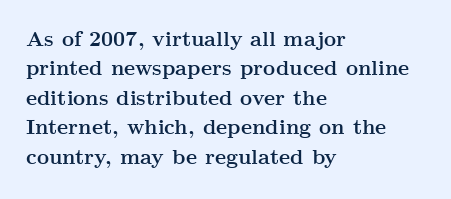
Q: Is the text bold? A: Yes.
Q: Is the text italic (slanted)? A: No, it is upright.
Q: Is the text underlined? A: No.
Q: How is the paragraph aligned? A: Left-aligned.
Q: Is the spacing between letters normal or unusually wide? A: Normal.
Q: Is the spacing between lines tight, normal or loose? A: Normal.
